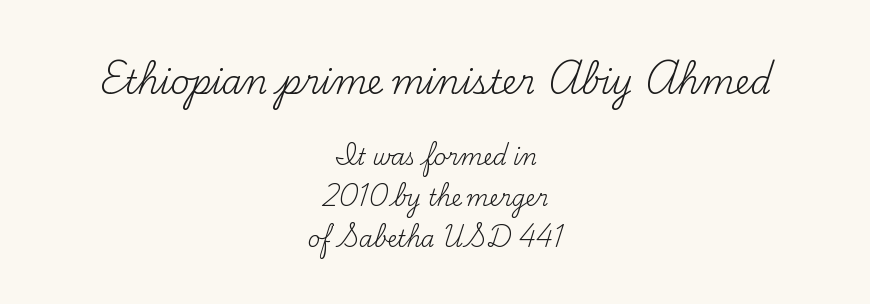
The image shows 33 px regular-weight serif type; set centered, line spacing 1.86x, normal letter spacing, not underlined; the first (top) block is 1.5x larger; medium stroke contrast and a small x-height.
